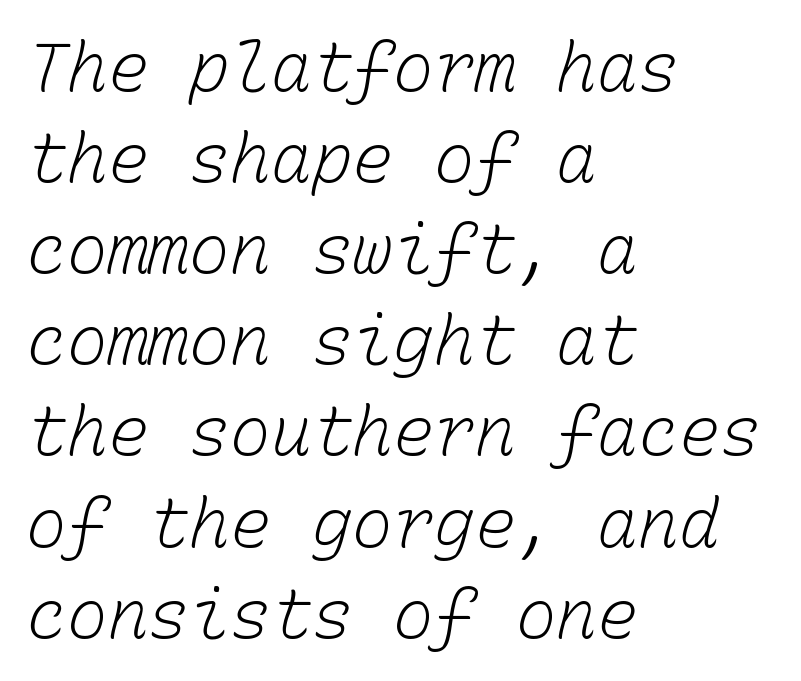
Q: Is the text bold? A: No.
Q: Is the text underlined? A: No.
Q: How is the paragraph aligned? A: Left-aligned.
Q: Is the spacing between letters normal or unusually wide? A: Normal.
Q: Is the spacing between lines tight, normal or loose? A: Normal.
Q: Width (condensed, normal, or wide)? A: Normal.
Q: Stroke contrast? A: Low.
Q: x-height? A: Medium.
Q: Monospaced? A: Yes.
